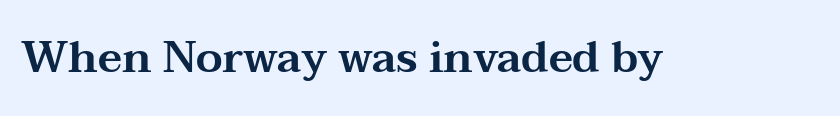
{"serif": "yes", "italic": "no", "width": "wide", "stroke_contrast": "medium", "x_height": "medium", "monospaced": "no", "underline": "no", "letter_spacing": "normal", "letter_spacing_em": 0.0, "glyph_px": 43}
